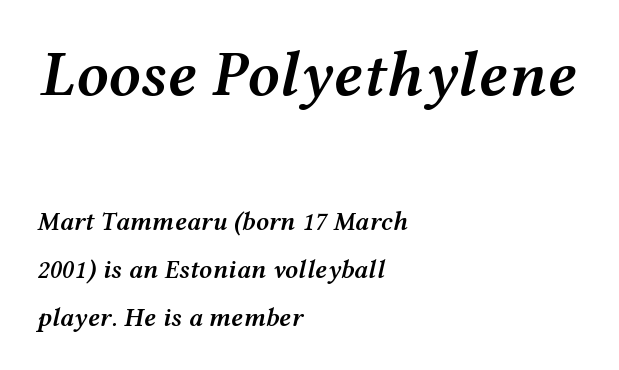
{"italic": "yes", "lean": "right", "slant_degrees": 12, "bold": "semi", "weight": "semibold", "width": "wide", "stroke_contrast": "medium", "x_height": "medium", "monospaced": "no", "underline": "no", "align": "left", "line_spacing_ratio": 1.84, "letter_spacing": "normal", "letter_spacing_em": 0.0, "larger_block": "first", "size_ratio": 2.46, "glyph_px": 64}
